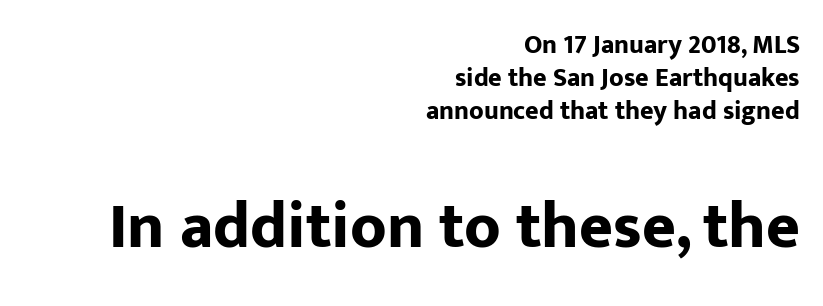
Q: Is the text bold? A: Yes.
Q: Is the text italic (slanted)? A: No, it is upright.
Q: Is the typeface a serif or a sans-serif typeface? A: Sans-serif.
Q: Is the text underlined? A: No.
Q: How is the paragraph aligned? A: Right-aligned.
Q: Is the spacing between letters normal or unusually wide? A: Normal.
Q: Is the spacing between lines tight, normal or loose? A: Normal.
Q: Which block of text is set in a larger size, the first (top) or the second (bottom)? A: The second (bottom) one.
Q: Width (condensed, normal, or wide)? A: Normal.
Q: Stroke contrast? A: Low.
Q: x-height? A: Medium.
Q: Monospaced? A: No.
